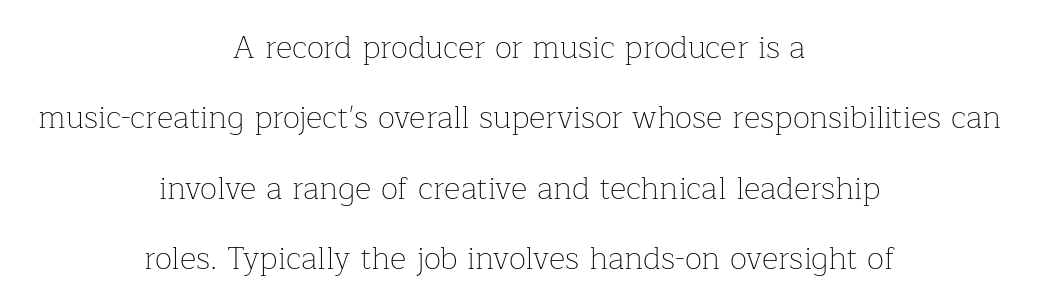
How are the letters spaced? Ordinarily, with no added tracking. Is this a fixed-width face? No — the glyphs have proportional, varying widths. Beneath every word, the page is bare. Heft: none added — not bold. Is this a sans? No — the strokes have serifs.
